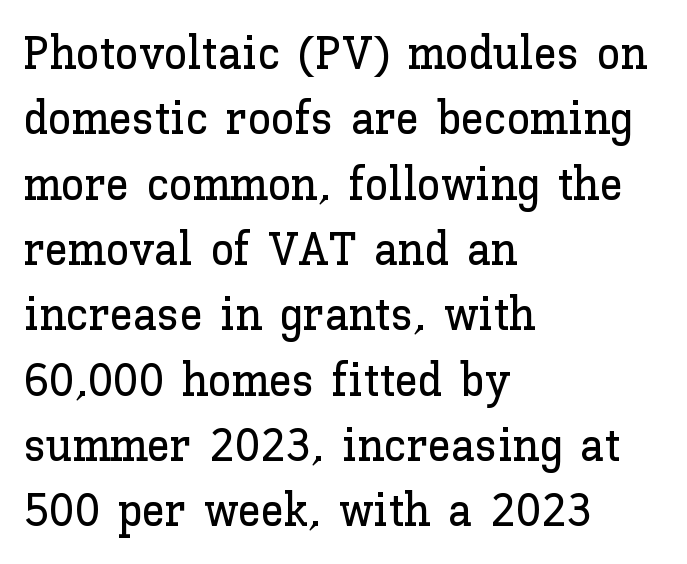
Caption: multi-line text, flush left, ragged right. Designer's note — italics off, roman on. The baseline area is clear. Standard letterfit; no display-style spreading of the glyphs. The designer left line spacing at the default. Character widths vary here, with narrow letters taking less room than wide ones.
